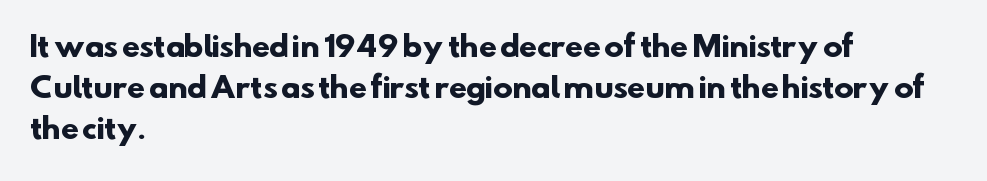
Standard letterfit; no display-style spreading of the glyphs. The face used here has the dense, thick strokes of a bold. Is this a sans? Yes — the strokes have no serifs. Notice how the passage keeps a crisp vertical edge on the left only. Underline: absent. If you measured baseline to baseline, you'd find a middling distance.
